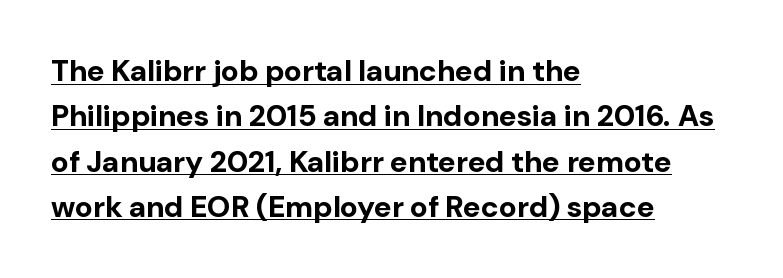
The image shows 30 px bold sans-serif type, upright; set left-aligned, normal line spacing (1.51x), normal letter spacing, underlined; low stroke contrast and a medium x-height.
